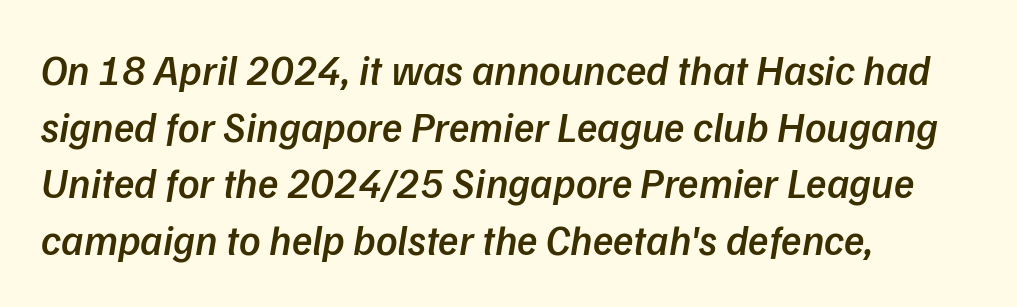
The image shows 42 px semibold type, italic (leaning right); set left-aligned, normal line spacing (1.35x), normal letter spacing, not underlined; low stroke contrast and a medium x-height.
